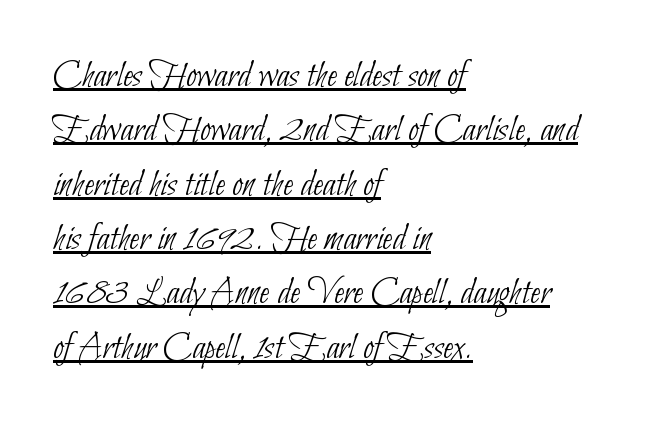
Q: Is the text bold? A: No.
Q: Is the typeface a serif or a sans-serif typeface? A: Sans-serif.
Q: Is the text underlined? A: Yes.
Q: How is the paragraph aligned? A: Left-aligned.
Q: Is the spacing between letters normal or unusually wide? A: Normal.
Q: Is the spacing between lines tight, normal or loose? A: Normal.
Q: Width (condensed, normal, or wide)? A: Condensed.
Q: Stroke contrast? A: Low.
Q: x-height? A: Small.
Q: Monospaced? A: No.
